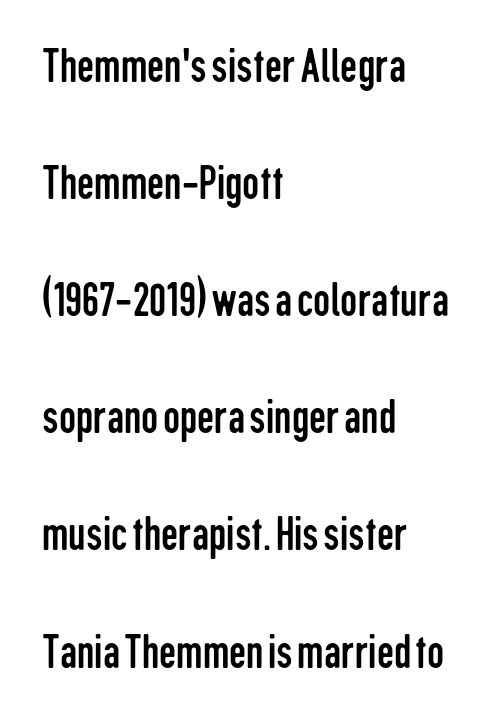
Q: Is the text bold? A: No.
Q: Is the text italic (slanted)? A: No, it is upright.
Q: Is the typeface a serif or a sans-serif typeface? A: Sans-serif.
Q: Is the text underlined? A: No.
Q: How is the paragraph aligned? A: Left-aligned.
Q: Is the spacing between letters normal or unusually wide? A: Normal.
Q: Is the spacing between lines tight, normal or loose? A: Loose.
Q: Width (condensed, normal, or wide)? A: Condensed.
Q: Stroke contrast? A: Low.
Q: x-height? A: Medium.
Q: Monospaced? A: No.
